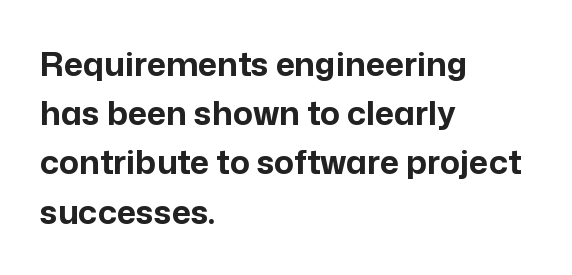
{"serif": "no", "italic": "no", "bold": "yes", "weight": "bold", "width": "normal", "stroke_contrast": "low", "x_height": "medium", "monospaced": "no", "underline": "no", "align": "left", "line_spacing": "normal", "line_spacing_ratio": 1.49, "letter_spacing": "normal", "letter_spacing_em": 0.0, "glyph_px": 33}
